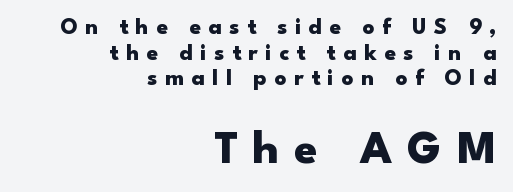
{"serif": "no", "italic": "no", "bold": "yes", "weight": "heavy", "width": "wide", "stroke_contrast": "low", "x_height": "small", "monospaced": "no", "underline": "no", "align": "right", "line_spacing": "tight", "line_spacing_ratio": 1.11, "letter_spacing": "wide", "letter_spacing_em": 0.33, "larger_block": "second", "size_ratio": 2.0, "glyph_px": 46}
